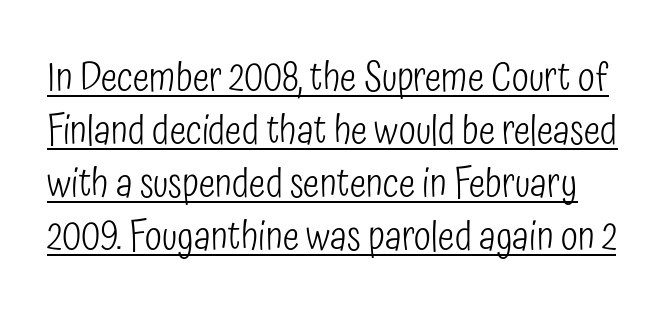
The image shows 39 px light, condensed sans-serif type, upright; set normal line spacing (1.36x), normal letter spacing, underlined; low stroke contrast and a medium x-height.
